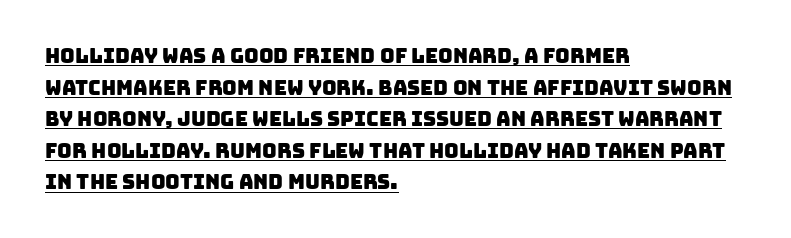
Q: Is the text underlined? A: Yes.
Q: How is the paragraph aligned? A: Left-aligned.
Q: Is the spacing between letters normal or unusually wide? A: Normal.
Q: Is the spacing between lines tight, normal or loose? A: Normal.
